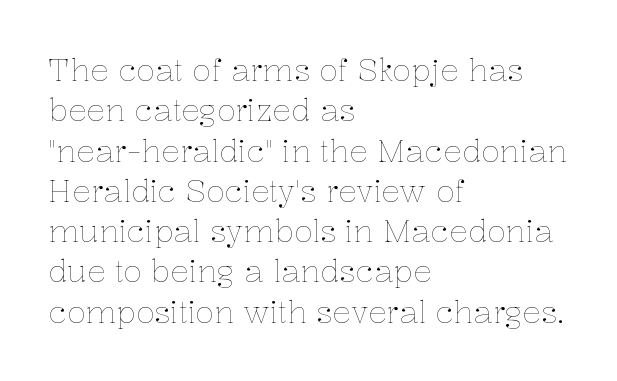
Posture: upright roman. The gap between lines stays unmarked. Layout note: lines flush left. Nothing unusual about the tracking: characters are spaced as the font intends. Vertically, the passage feels balanced, rows spaced as you'd expect. Here the designer chose a conventional face with non-uniform glyph widths.
